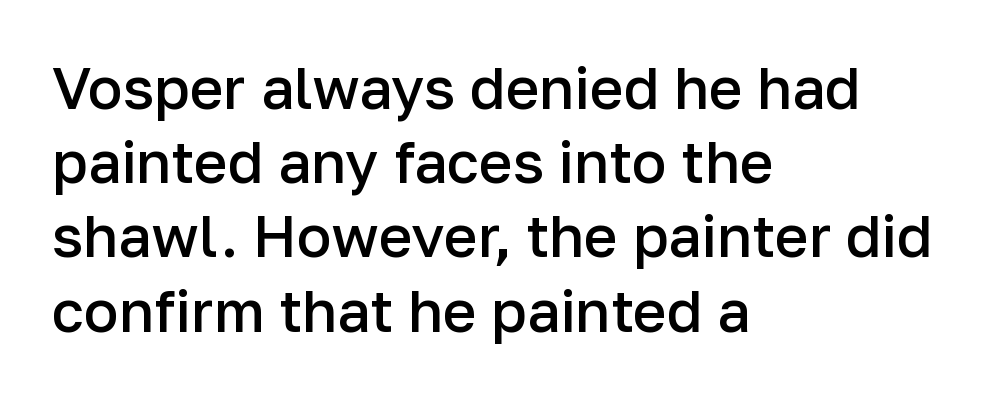
No feet cap the strokes, marking this as sans-serif type. A bit beefed up — I'd call it semibold rather than bold. Unlike italic type, these characters show no tilt at all. Where is the straight margin? On the left. Character widths vary here, with narrow letters taking less room than wide ones.
